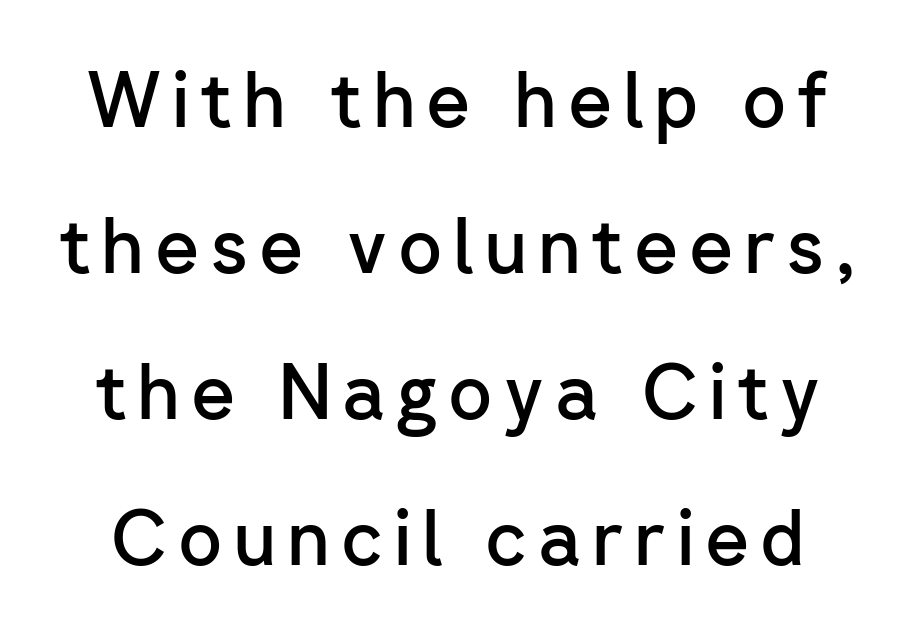
Q: Is the text bold? A: Semi-bold.
Q: Is the text italic (slanted)? A: No, it is upright.
Q: Is the typeface a serif or a sans-serif typeface? A: Sans-serif.
Q: Is the text underlined? A: No.
Q: Is the spacing between lines tight, normal or loose? A: Loose.
Q: Width (condensed, normal, or wide)? A: Normal.
Q: Stroke contrast? A: Low.
Q: x-height? A: Medium.
Q: Monospaced? A: No.
